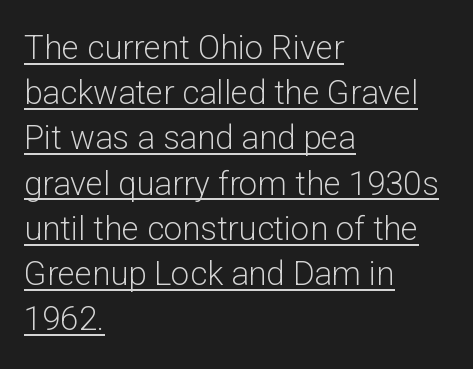
There is no visible air inserted between adjacent glyphs. The letters advance in unequal steps, a hallmark of proportional type. Heaviness? Minimal to ordinary, like unemphasized prose. Beneath each row of characters lies a ruled line.
